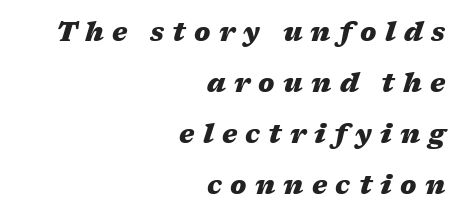
The image shows 26 px bold type, italic (leaning right); set right-aligned, loose line spacing (1.96x), unusually wide letter spacing (+0.32 em), not underlined.
